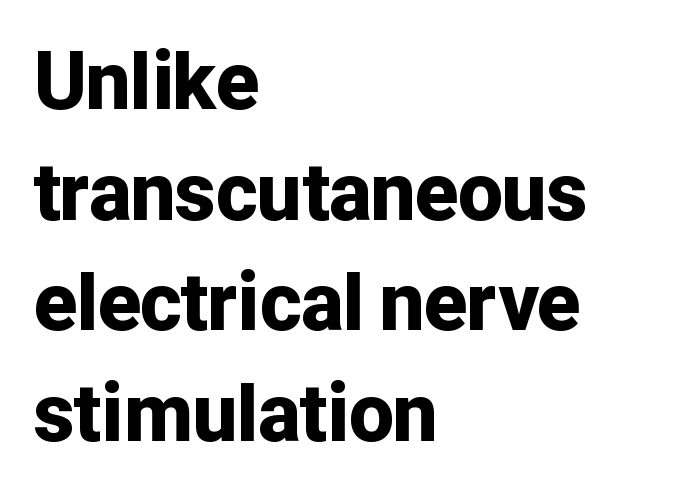
The image shows 79 px bold sans-serif type, upright; set left-aligned, normal line spacing (1.4x), normal letter spacing, not underlined; low stroke contrast and a medium x-height.
